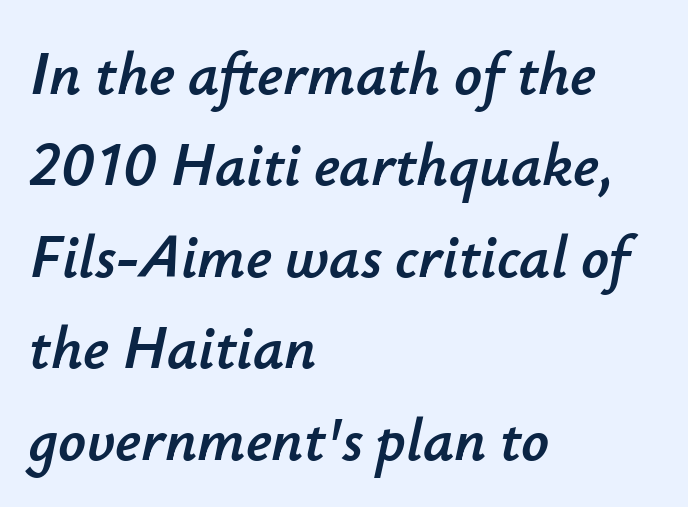
The image shows 61 px text type, italic (leaning right); set left-aligned, normal line spacing (1.5x), normal letter spacing, not underlined; low stroke contrast and a small x-height.
